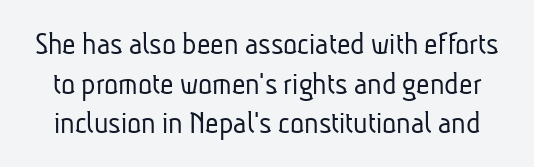
Q: Is the text bold? A: No.
Q: Is the typeface a serif or a sans-serif typeface? A: Sans-serif.
Q: Is the text underlined? A: No.
Q: Is the spacing between letters normal or unusually wide? A: Normal.
Q: Width (condensed, normal, or wide)? A: Condensed.
Q: Stroke contrast? A: Low.
Q: x-height? A: Medium.
Q: Monospaced? A: No.
